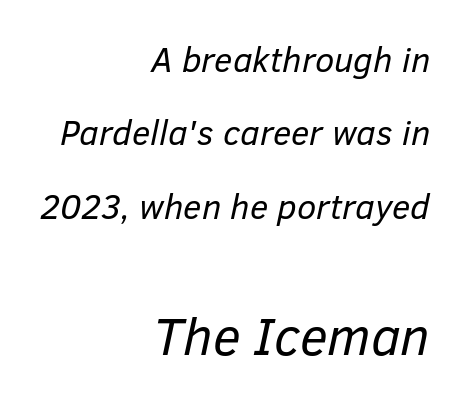
A great deal of white space separates one row of letters from the next. There's an unmistakable incline to the writing here. Students, note that the glyphs here touch the page at normal intervals. The block sitting lower on the canvas is the one with enlarged characters. Stroke mass is kept to a normal reading level or below.
